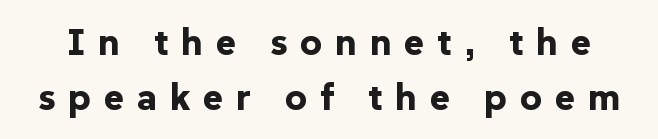
{"serif": "no", "italic": "no", "bold": "yes", "weight": "bold", "width": "normal", "stroke_contrast": "low", "x_height": "medium", "monospaced": "no", "underline": "no", "line_spacing": "normal", "line_spacing_ratio": 1.46, "letter_spacing": "wide", "letter_spacing_em": 0.34, "glyph_px": 38}
